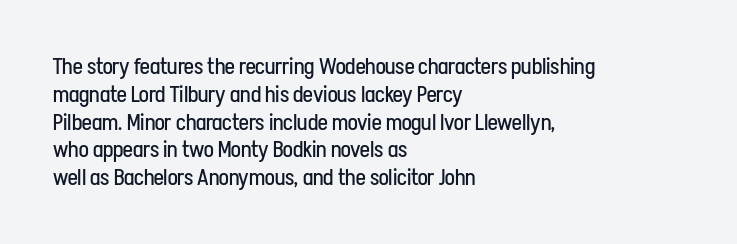
{"italic": "no", "bold": "no", "underline": "no", "align": "left", "line_spacing_ratio": 1.21, "letter_spacing": "normal", "letter_spacing_em": 0.0, "glyph_px": 23}
